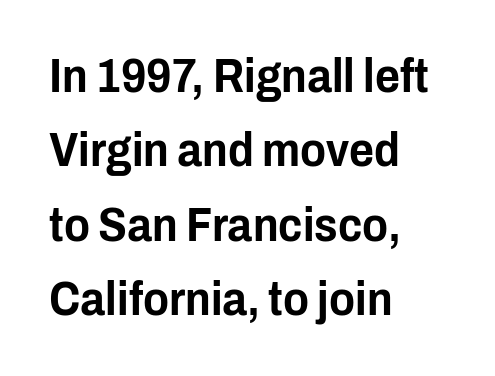
Q: Is the text italic (slanted)? A: No, it is upright.
Q: Is the typeface a serif or a sans-serif typeface? A: Sans-serif.
Q: Is the text underlined? A: No.
Q: How is the paragraph aligned? A: Left-aligned.
Q: Is the spacing between letters normal or unusually wide? A: Normal.
Q: Is the spacing between lines tight, normal or loose? A: Normal.
Q: Width (condensed, normal, or wide)? A: Condensed.
Q: Stroke contrast? A: Low.
Q: x-height? A: Medium.
Q: Monospaced? A: No.
